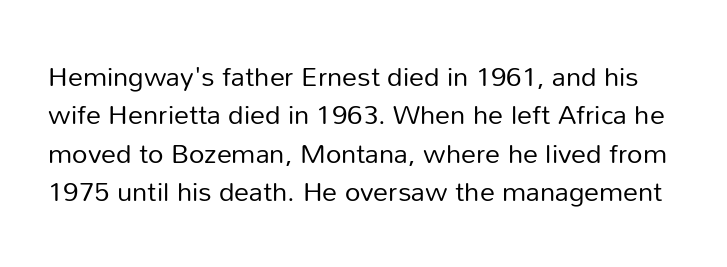
The image shows 27 px text type, upright; set normal line spacing (1.42x), normal letter spacing, not underlined.
